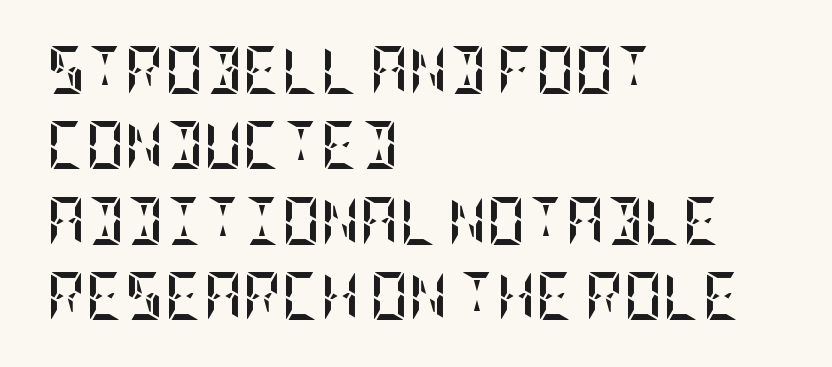
Q: Is the text bold? A: Yes.
Q: Is the text italic (slanted)? A: No, it is upright.
Q: Is the text underlined? A: No.
Q: How is the paragraph aligned? A: Left-aligned.
Q: Is the spacing between letters normal or unusually wide? A: Normal.
Q: Is the spacing between lines tight, normal or loose? A: Normal.
Q: Width (condensed, normal, or wide)? A: Condensed.
Q: Stroke contrast? A: Low.
Q: x-height? A: Large.
